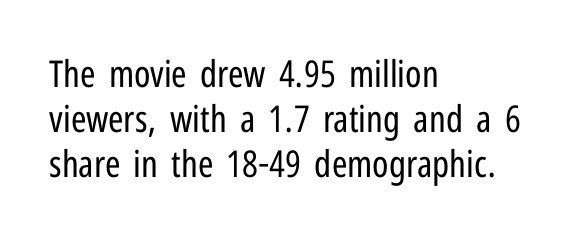
{"serif": "no", "italic": "no", "bold": "no", "weight": "regular", "width": "condensed", "stroke_contrast": "low", "x_height": "medium", "monospaced": "no", "underline": "no", "align": "left", "line_spacing_ratio": 1.21, "letter_spacing": "normal", "letter_spacing_em": 0.0, "glyph_px": 37}
